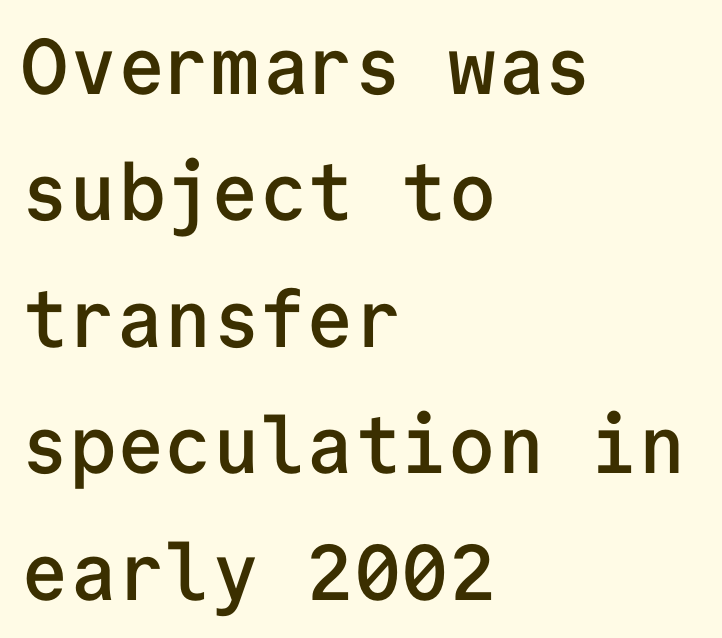
{"serif": "no", "italic": "no", "bold": "semi", "weight": "semibold", "width": "normal", "stroke_contrast": "low", "x_height": "medium", "monospaced": "yes", "underline": "no", "align": "left", "line_spacing": "normal", "line_spacing_ratio": 1.6, "letter_spacing": "normal", "letter_spacing_em": 0.0, "glyph_px": 79}
